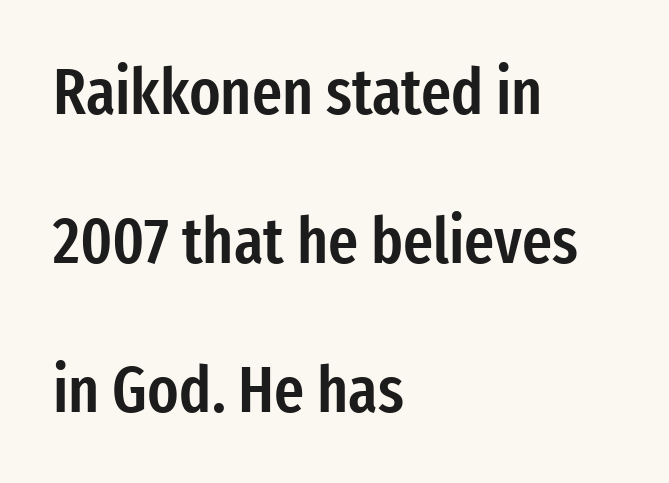
Q: Is the text bold? A: Semi-bold.
Q: Is the text italic (slanted)? A: No, it is upright.
Q: Is the typeface a serif or a sans-serif typeface? A: Sans-serif.
Q: Is the text underlined? A: No.
Q: How is the paragraph aligned? A: Left-aligned.
Q: Is the spacing between letters normal or unusually wide? A: Normal.
Q: Is the spacing between lines tight, normal or loose? A: Loose.
Q: Width (condensed, normal, or wide)? A: Condensed.
Q: Stroke contrast? A: Low.
Q: x-height? A: Medium.
Q: Monospaced? A: No.
